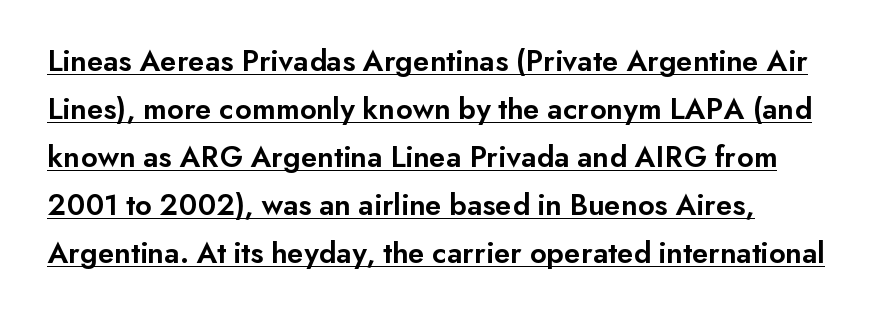
The image shows 31 px semibold sans-serif type, upright; set normal line spacing (1.55x), normal letter spacing, underlined; low stroke contrast and a small x-height.
